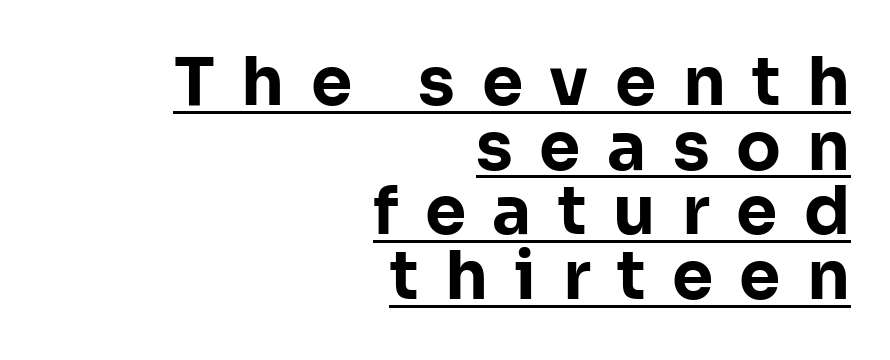
Q: Is the text bold? A: Yes.
Q: Is the text italic (slanted)? A: No, it is upright.
Q: Is the typeface a serif or a sans-serif typeface? A: Sans-serif.
Q: Is the text underlined? A: Yes.
Q: How is the paragraph aligned? A: Right-aligned.
Q: Is the spacing between letters normal or unusually wide? A: Unusually wide.
Q: Is the spacing between lines tight, normal or loose? A: Tight.
Q: Width (condensed, normal, or wide)? A: Normal.
Q: Stroke contrast? A: Low.
Q: x-height? A: Medium.
Q: Monospaced? A: No.
